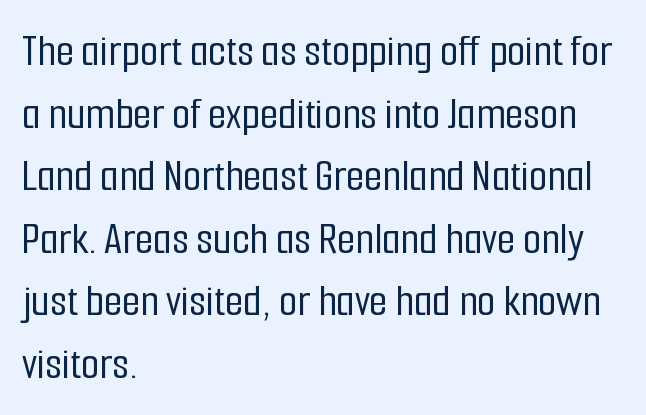
{"serif": "no", "italic": "no", "width": "condensed", "stroke_contrast": "low", "x_height": "medium", "monospaced": "no", "underline": "no", "align": "left", "line_spacing": "normal", "line_spacing_ratio": 1.33, "letter_spacing": "normal", "letter_spacing_em": 0.0, "glyph_px": 47}
